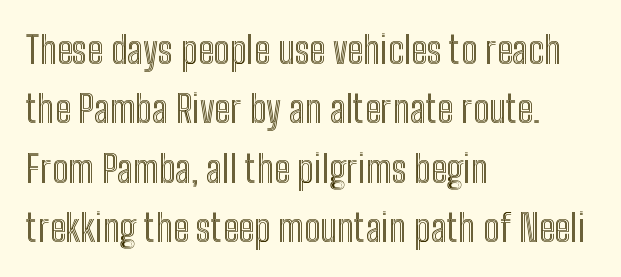
The image shows 38 px condensed type, upright; set left-aligned, normal line spacing (1.56x), normal letter spacing, not underlined; a medium x-height.
